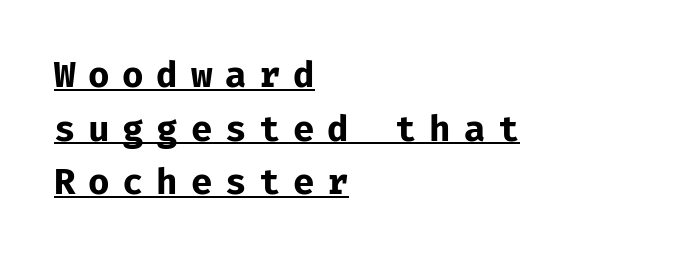
The image shows 35 px bold sans-serif type, upright; set left-aligned, normal line spacing (1.53x), unusually wide letter spacing (+0.36 em), underlined; low stroke contrast and a medium x-height.
